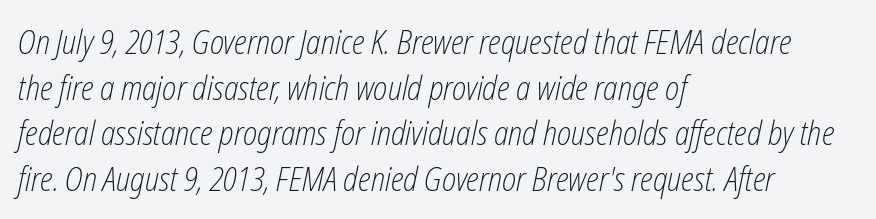
{"italic": "yes", "lean": "right", "slant_degrees": 12, "bold": "no", "weight": "light", "width": "condensed", "stroke_contrast": "low", "x_height": "medium", "monospaced": "no", "underline": "no", "align": "left", "line_spacing": "normal", "line_spacing_ratio": 1.38, "letter_spacing": "normal", "letter_spacing_em": 0.0, "glyph_px": 33}
